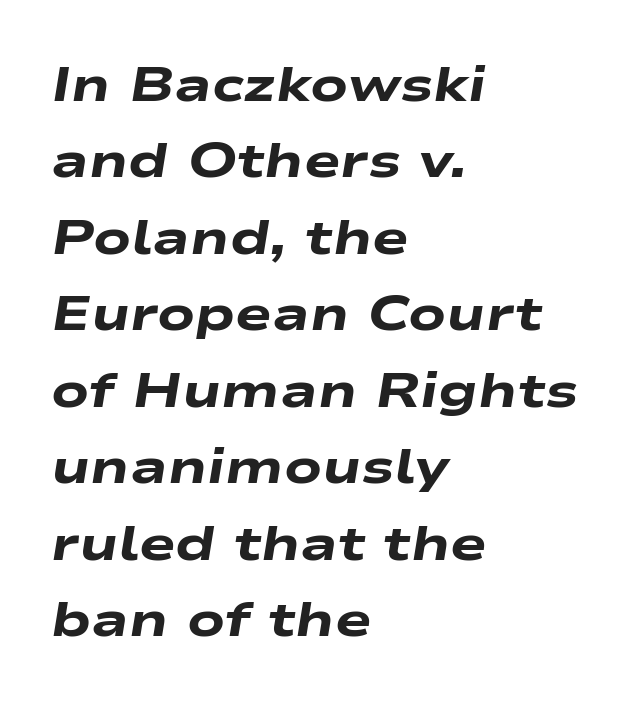
{"italic": "yes", "lean": "right", "slant_degrees": 9, "bold": "yes", "weight": "heavy", "width": "wide", "stroke_contrast": "low", "x_height": "medium", "monospaced": "no", "underline": "no", "align": "left", "line_spacing": "normal", "line_spacing_ratio": 1.56, "letter_spacing": "normal", "letter_spacing_em": 0.0, "glyph_px": 49}
